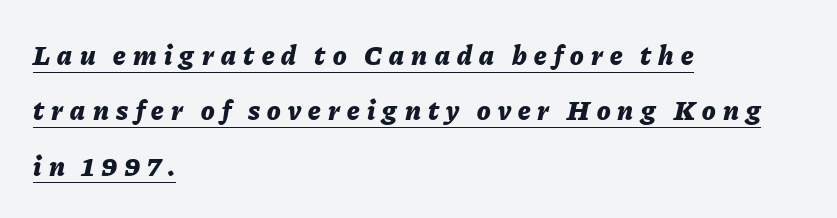
On the weight axis this lands at bold, roughly 700. Yep, that's italic — everything's leaning. Reading down the column, the eye jumps a long way to each next line. Looks like regular typesetting: each glyph gets only the width it needs.
